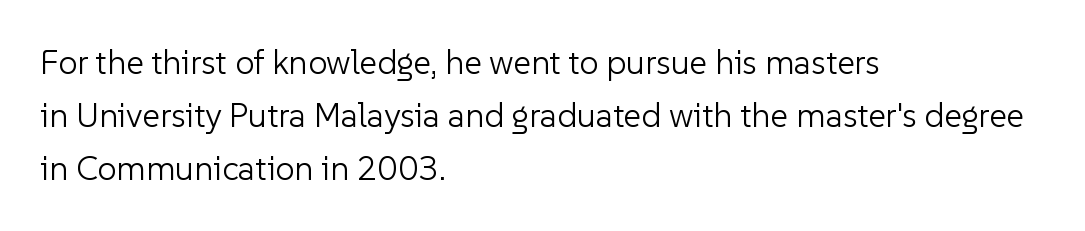
{"serif": "no", "italic": "no", "bold": "no", "weight": "light", "width": "normal", "stroke_contrast": "low", "x_height": "medium", "monospaced": "no", "underline": "no", "align": "left", "line_spacing": "normal", "line_spacing_ratio": 1.56, "letter_spacing": "normal", "letter_spacing_em": 0.0, "glyph_px": 34}
